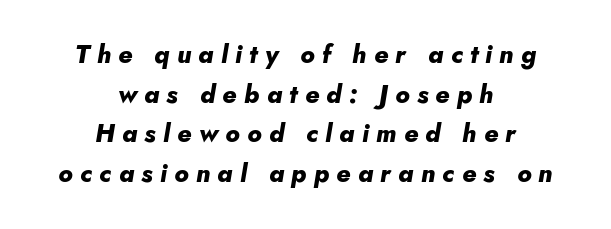
The image shows 25 px bold type, italic (leaning right); set centered, normal line spacing (1.59x), unusually wide letter spacing (+0.29 em), not underlined.
